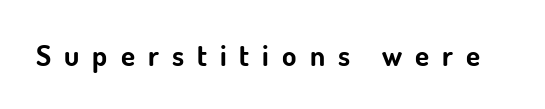
The font's upright variant was chosen for this text. Anything drawn beneath the words? Only blank space. The strokes are fattened all the way to bold. Does extra space separate the letters? Yes, quite a lot of it.
